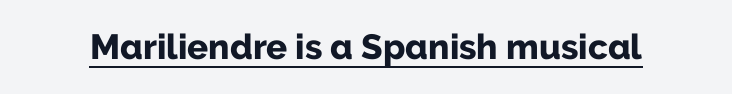
Letterform terminals end flat and unadorned throughout the passage. Observe the ordinary spacing: letters are neighbours, not strangers. Plenty of ink on the page — the face is bold. Varying glyph widths throughout — classic text-font behaviour. The words here are underlined.
